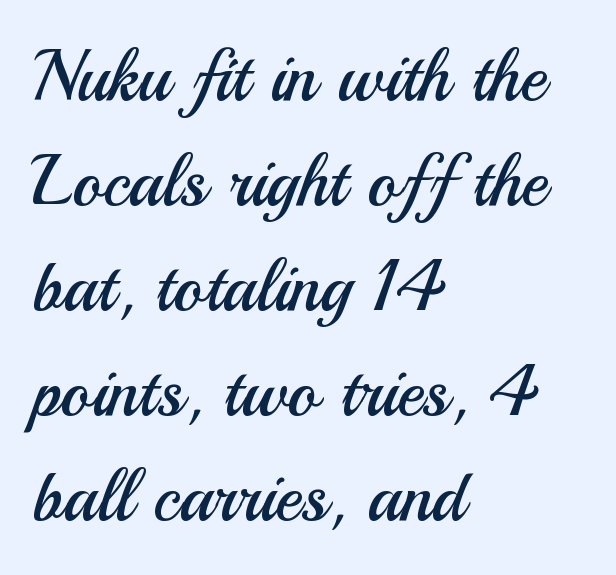
{"serif": "no", "bold": "no", "weight": "regular", "width": "normal", "stroke_contrast": "medium", "x_height": "small", "monospaced": "no", "underline": "no", "align": "left", "line_spacing": "normal", "line_spacing_ratio": 1.48, "letter_spacing": "normal", "letter_spacing_em": 0.0, "glyph_px": 71}
